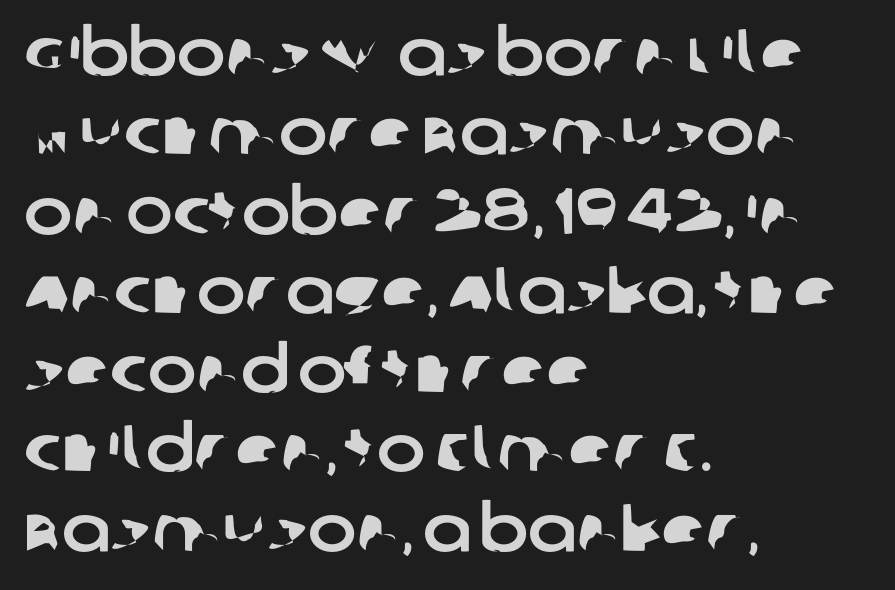
The image shows 65 px sans-serif type; set left-aligned, line spacing 1.22x, normal letter spacing, not underlined; low stroke contrast and a large x-height.
